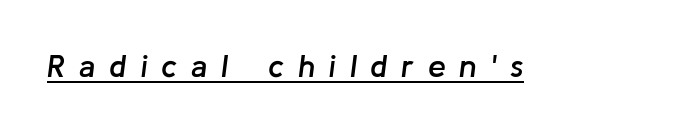
The image shows 32 px semibold type, italic (leaning right); set unusually wide letter spacing (+0.43 em), underlined; low stroke contrast and a medium x-height.
